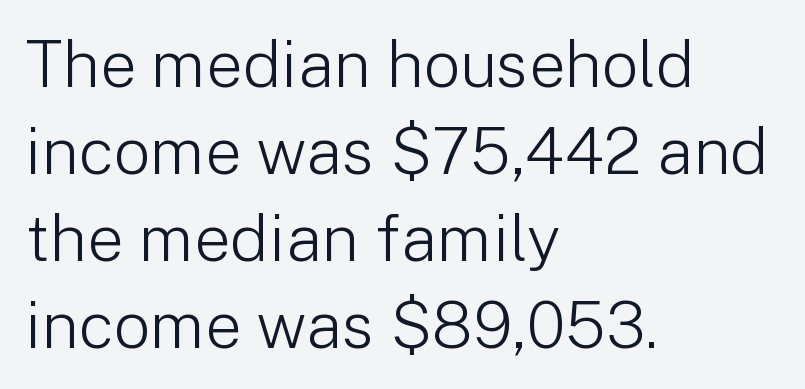
{"serif": "no", "italic": "no", "bold": "no", "weight": "light", "width": "normal", "stroke_contrast": "low", "x_height": "medium", "monospaced": "no", "underline": "no", "align": "left", "line_spacing": "normal", "line_spacing_ratio": 1.34, "letter_spacing": "normal", "letter_spacing_em": 0.0, "glyph_px": 65}
